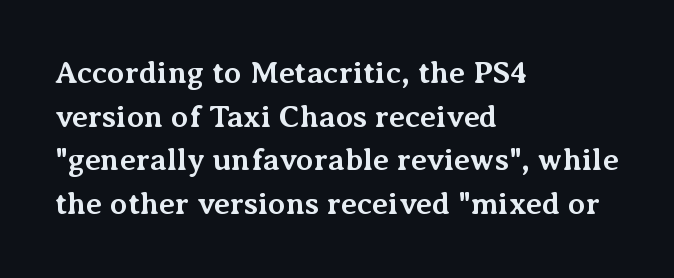
{"serif": "yes", "italic": "no", "bold": "yes", "weight": "bold", "width": "normal", "stroke_contrast": "medium", "x_height": "medium", "monospaced": "no", "underline": "no", "align": "left", "line_spacing": "normal", "line_spacing_ratio": 1.41, "letter_spacing": "normal", "letter_spacing_em": 0.0, "glyph_px": 31}
